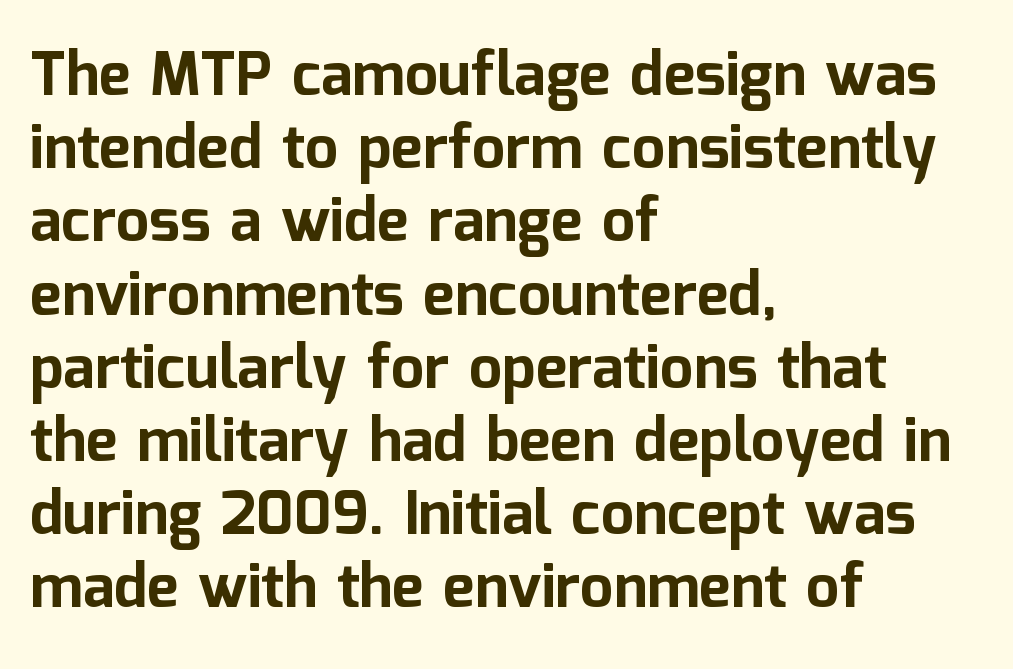
The image shows 60 px bold sans-serif type, upright; set left-aligned, line spacing 1.22x, normal letter spacing, not underlined; low stroke contrast and a medium x-height.
